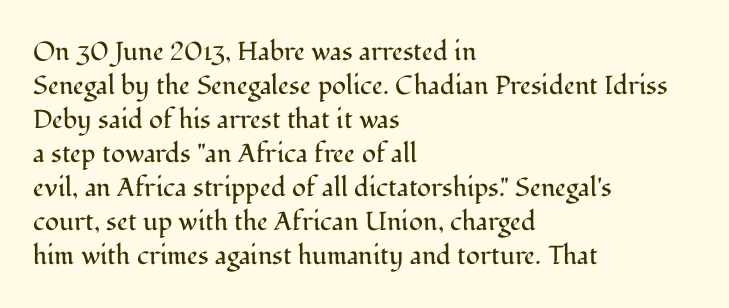
Q: Is the text bold? A: No.
Q: Is the text italic (slanted)? A: No, it is upright.
Q: Is the text underlined? A: No.
Q: How is the paragraph aligned? A: Left-aligned.
Q: Is the spacing between letters normal or unusually wide? A: Normal.
Q: Is the spacing between lines tight, normal or loose? A: Normal.
